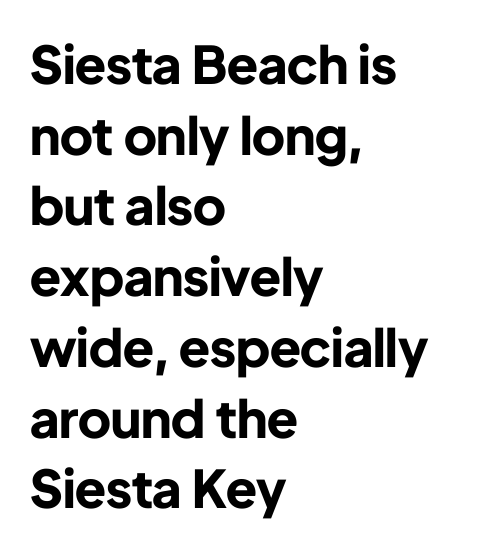
The image shows 52 px bold sans-serif type, upright; set left-aligned, normal line spacing (1.36x), normal letter spacing, not underlined; low stroke contrast and a medium x-height.
